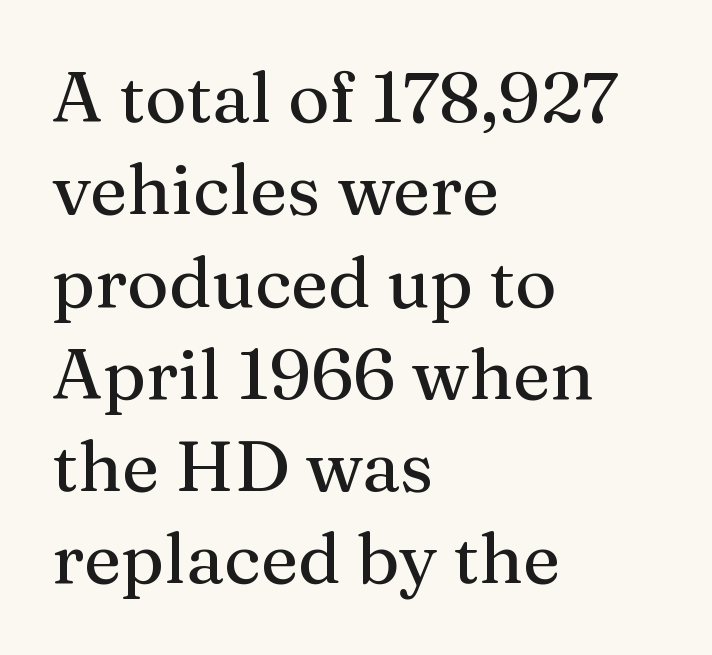
{"serif": "yes", "italic": "no", "width": "normal", "stroke_contrast": "medium", "x_height": "medium", "monospaced": "no", "underline": "no", "align": "left", "line_spacing": "normal", "line_spacing_ratio": 1.3, "letter_spacing": "normal", "letter_spacing_em": 0.0, "glyph_px": 71}
